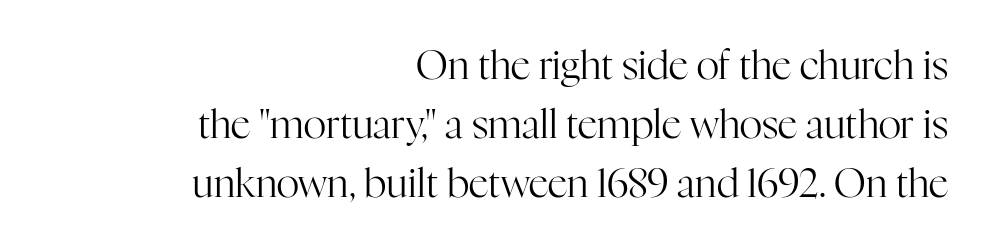
Q: Is the text bold? A: No.
Q: Is the text italic (slanted)? A: No, it is upright.
Q: Is the typeface a serif or a sans-serif typeface? A: Serif.
Q: Is the text underlined? A: No.
Q: How is the paragraph aligned? A: Right-aligned.
Q: Is the spacing between letters normal or unusually wide? A: Normal.
Q: Is the spacing between lines tight, normal or loose? A: Normal.
Q: Width (condensed, normal, or wide)? A: Normal.
Q: Stroke contrast? A: High.
Q: x-height? A: Medium.
Q: Monospaced? A: No.
